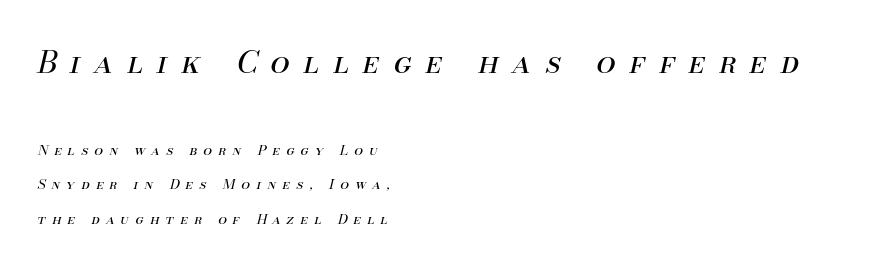
Does the lettering tilt? It does — this is italic. In this sample the first text group is rendered at the bigger scale. Characters follow at a spacing far wider than the type designer built in. No extra ink here — the face is not bold. Think of a printed novel: that variable character pitch is what you see here. Clear beneath every line of the passage.
